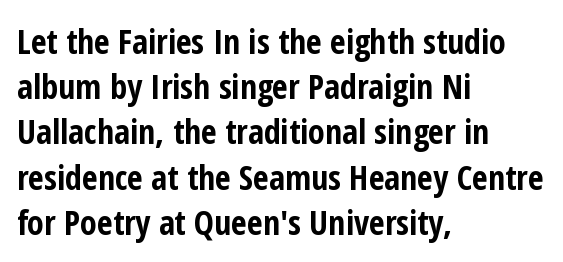
Caption: multi-line text, flush left, ragged right. The gap between lines stays unmarked. Baseline-to-baseline distance is the conventional proportion of letter height. The type is set solid horizontally, with unmodified tracking. Font category for this specimen: sans-serif. These words are printed bold, with thick strokes throughout.
